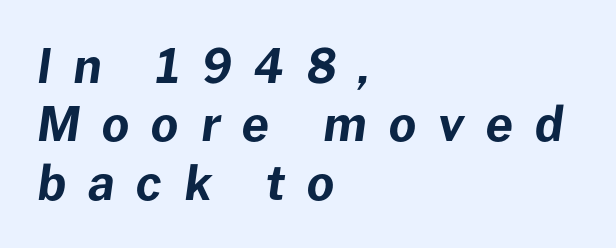
Q: Is the text bold? A: Yes.
Q: Is the text italic (slanted)? A: Yes, it leans right by about 8 degrees.
Q: Is the text underlined? A: No.
Q: How is the paragraph aligned? A: Left-aligned.
Q: Is the spacing between letters normal or unusually wide? A: Unusually wide.
Q: Width (condensed, normal, or wide)? A: Normal.
Q: Stroke contrast? A: Low.
Q: x-height? A: Medium.
Q: Monospaced? A: No.
